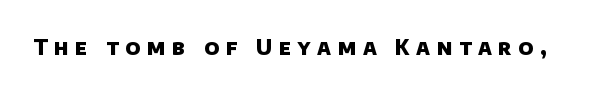
A clean baseline with only descenders dipping below it. Is the letter spacing exaggerated? Yes — the characters are pushed far apart. Emphasis by weight is at full strength: bold.
